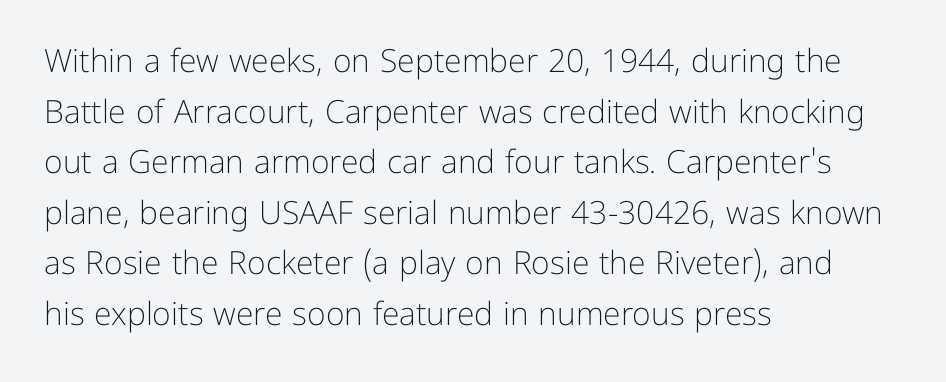
The image shows 32 px light sans-serif type, upright; set left-aligned, normal line spacing (1.58x), normal letter spacing, not underlined; low stroke contrast and a medium x-height.
